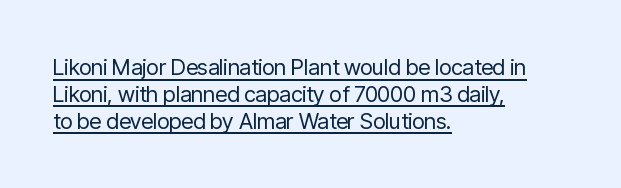
Q: Is the text bold? A: No.
Q: Is the text italic (slanted)? A: No, it is upright.
Q: Is the text underlined? A: Yes.
Q: How is the paragraph aligned? A: Left-aligned.
Q: Is the spacing between letters normal or unusually wide? A: Normal.
